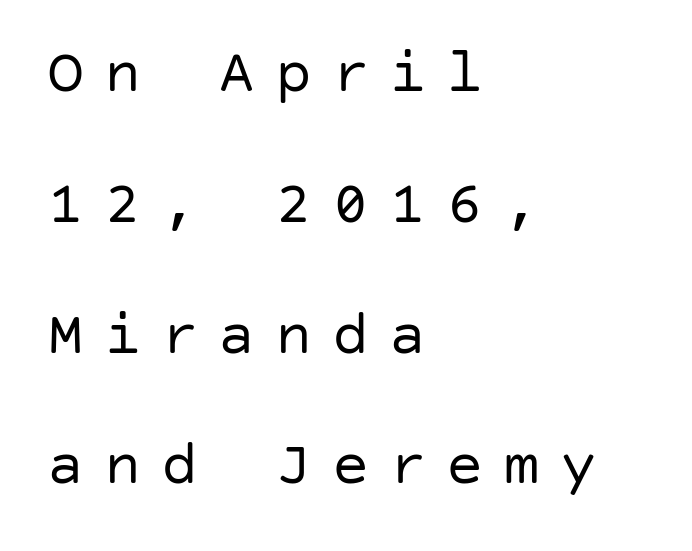
Q: Is the text bold? A: No.
Q: Is the text italic (slanted)? A: No, it is upright.
Q: Is the typeface a serif or a sans-serif typeface? A: Sans-serif.
Q: Is the text underlined? A: No.
Q: How is the paragraph aligned? A: Left-aligned.
Q: Is the spacing between letters normal or unusually wide? A: Unusually wide.
Q: Is the spacing between lines tight, normal or loose? A: Loose.
Q: Width (condensed, normal, or wide)? A: Normal.
Q: Stroke contrast? A: Low.
Q: x-height? A: Large.
